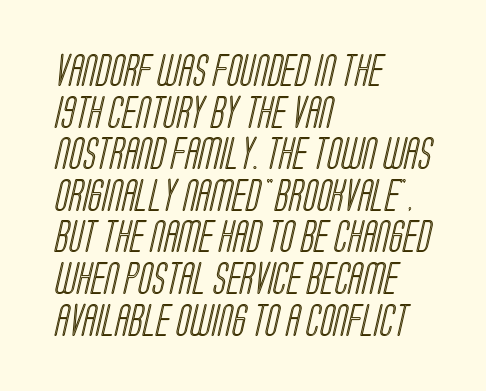
Q: Is the text underlined? A: No.
Q: How is the paragraph aligned? A: Left-aligned.
Q: Is the spacing between letters normal or unusually wide? A: Normal.
Q: Is the spacing between lines tight, normal or loose? A: Normal.
Q: Width (condensed, normal, or wide)? A: Condensed.
Q: x-height? A: Large.
Q: Monospaced? A: No.
